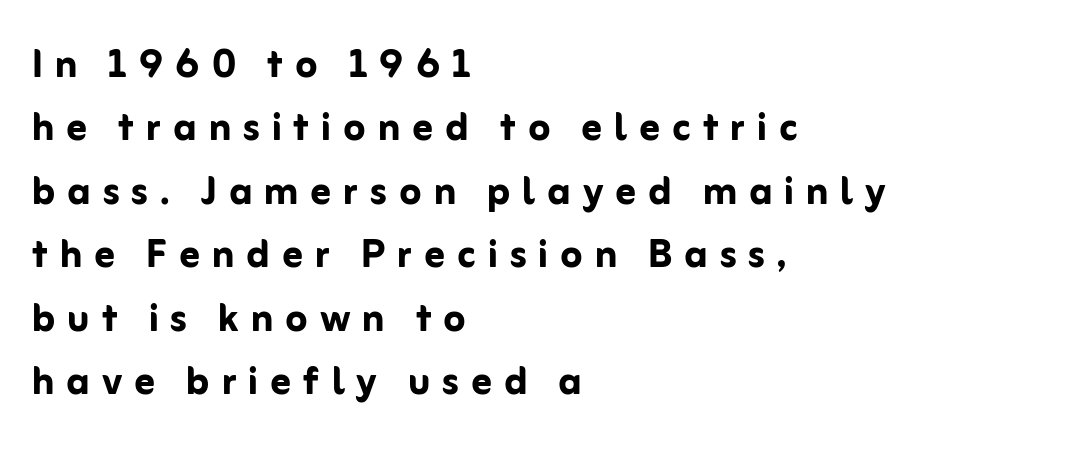
Q: Is the text bold? A: Yes.
Q: Is the text italic (slanted)? A: No, it is upright.
Q: Is the typeface a serif or a sans-serif typeface? A: Sans-serif.
Q: Is the text underlined? A: No.
Q: How is the paragraph aligned? A: Left-aligned.
Q: Is the spacing between letters normal or unusually wide? A: Unusually wide.
Q: Is the spacing between lines tight, normal or loose? A: Normal.
Q: Width (condensed, normal, or wide)? A: Normal.
Q: Stroke contrast? A: Low.
Q: x-height? A: Medium.
Q: Monospaced? A: No.
